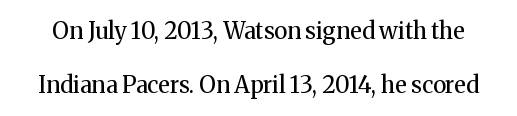
Students, note that the glyphs here touch the page at normal intervals. Heaviness? Minimal to ordinary, like unemphasized prose. A typesetter would mark this as roman, not italic. Glance below the letters and you will spot only blank space. What's the leading like? Stretched, with rows far apart.
